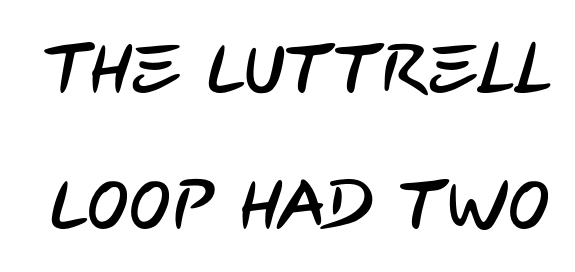
Q: Is the typeface a serif or a sans-serif typeface? A: Sans-serif.
Q: Is the text underlined? A: No.
Q: Is the spacing between letters normal or unusually wide? A: Normal.
Q: Is the spacing between lines tight, normal or loose? A: Loose.
Q: Width (condensed, normal, or wide)? A: Condensed.
Q: Stroke contrast? A: Low.
Q: x-height? A: Large.
Q: Monospaced? A: No.
